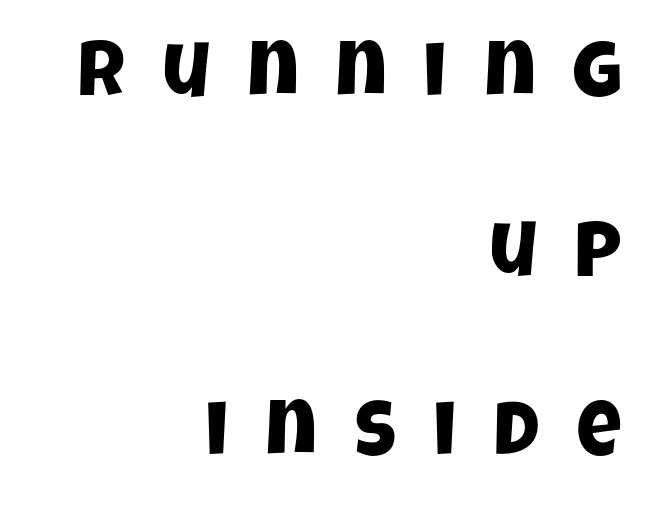
Q: Is the typeface a serif or a sans-serif typeface? A: Sans-serif.
Q: Is the text underlined? A: No.
Q: How is the paragraph aligned? A: Right-aligned.
Q: Is the spacing between letters normal or unusually wide? A: Unusually wide.
Q: Is the spacing between lines tight, normal or loose? A: Loose.
Q: Width (condensed, normal, or wide)? A: Condensed.
Q: Stroke contrast? A: Low.
Q: x-height? A: Large.
Q: Monospaced? A: No.
